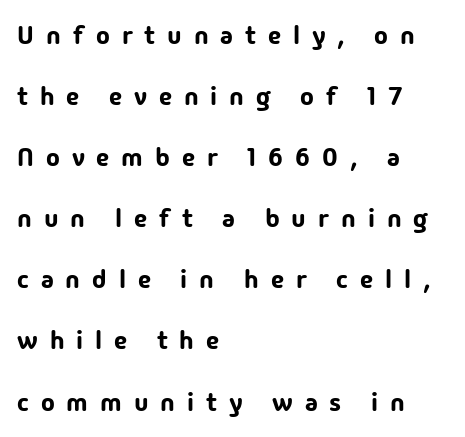
Q: Is the text italic (slanted)? A: No, it is upright.
Q: Is the text underlined? A: No.
Q: How is the paragraph aligned? A: Left-aligned.
Q: Is the spacing between letters normal or unusually wide? A: Unusually wide.
Q: Is the spacing between lines tight, normal or loose? A: Loose.
